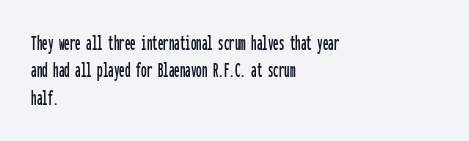
{"italic": "no", "underline": "no", "align": "left", "line_spacing": "normal", "line_spacing_ratio": 1.25, "letter_spacing": "normal", "letter_spacing_em": 0.0, "glyph_px": 22}
